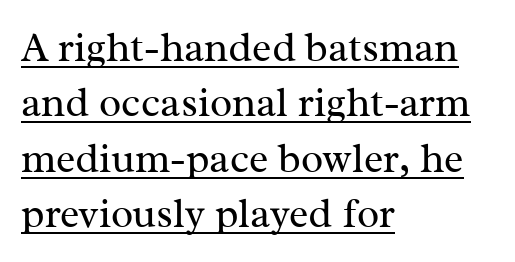
Q: Is the text bold? A: No.
Q: Is the text italic (slanted)? A: No, it is upright.
Q: Is the typeface a serif or a sans-serif typeface? A: Serif.
Q: Is the text underlined? A: Yes.
Q: How is the paragraph aligned? A: Left-aligned.
Q: Is the spacing between letters normal or unusually wide? A: Normal.
Q: Is the spacing between lines tight, normal or loose? A: Normal.
Q: Width (condensed, normal, or wide)? A: Normal.
Q: Stroke contrast? A: Medium.
Q: x-height? A: Medium.
Q: Monospaced? A: No.
